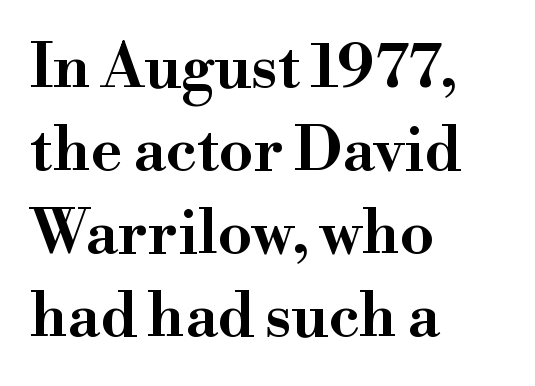
{"serif": "yes", "italic": "no", "width": "wide", "stroke_contrast": "high", "x_height": "small", "monospaced": "no", "underline": "no", "align": "left", "line_spacing": "normal", "line_spacing_ratio": 1.36, "letter_spacing": "normal", "letter_spacing_em": 0.0, "glyph_px": 61}
